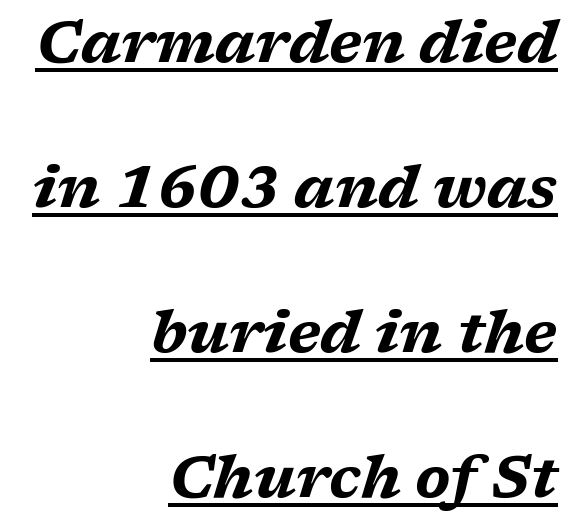
Q: Is the text bold? A: Yes.
Q: Is the text italic (slanted)? A: Yes, it leans right by about 17 degrees.
Q: Is the text underlined? A: Yes.
Q: How is the paragraph aligned? A: Right-aligned.
Q: Is the spacing between letters normal or unusually wide? A: Normal.
Q: Is the spacing between lines tight, normal or loose? A: Loose.
Q: Width (condensed, normal, or wide)? A: Wide.
Q: Stroke contrast? A: Medium.
Q: x-height? A: Medium.
Q: Monospaced? A: No.
